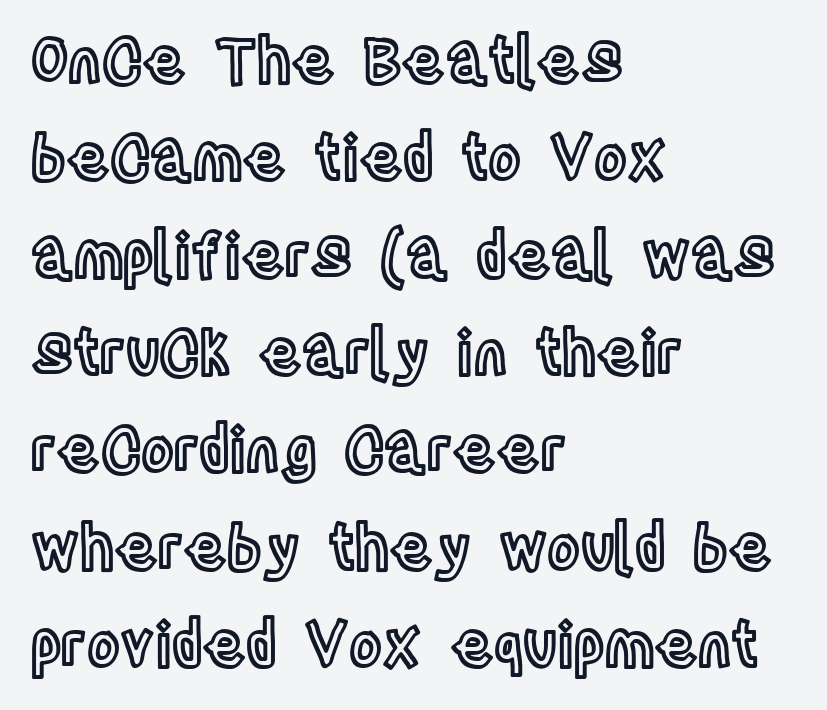
Q: Is the text italic (slanted)? A: No, it is upright.
Q: Is the text underlined? A: No.
Q: How is the paragraph aligned? A: Left-aligned.
Q: Is the spacing between letters normal or unusually wide? A: Normal.
Q: Is the spacing between lines tight, normal or loose? A: Normal.
Q: Width (condensed, normal, or wide)? A: Condensed.
Q: x-height? A: Large.
Q: Monospaced? A: No.
